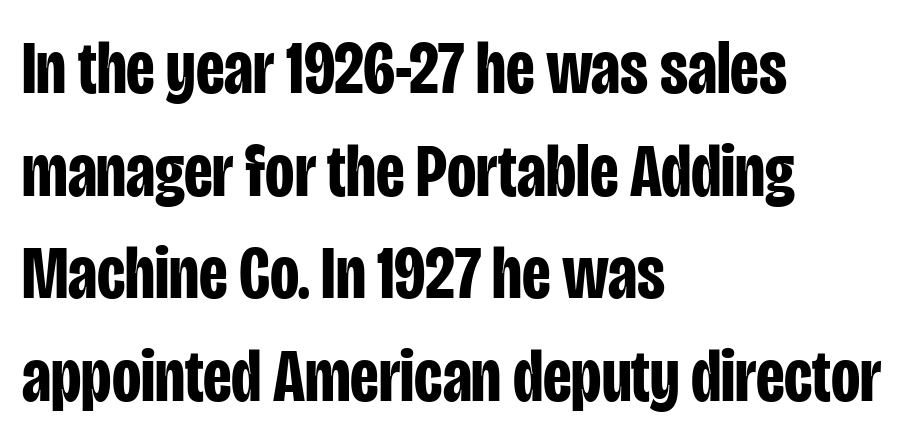
{"serif": "no", "italic": "no", "bold": "yes", "weight": "bold", "width": "condensed", "stroke_contrast": "low", "x_height": "large", "monospaced": "no", "underline": "no", "align": "left", "line_spacing": "normal", "line_spacing_ratio": 1.35, "letter_spacing": "normal", "letter_spacing_em": 0.0, "glyph_px": 76}
